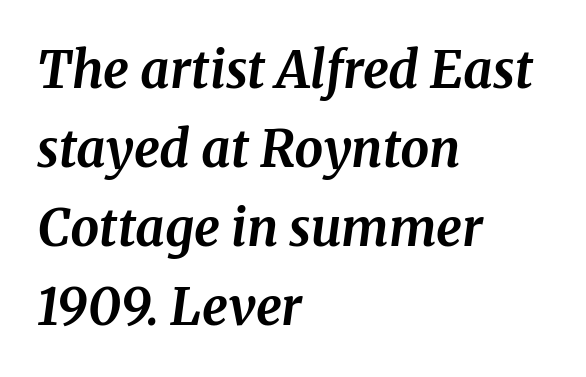
The image shows 51 px bold serif type, italic (leaning right); set left-aligned, normal line spacing (1.55x), normal letter spacing, not underlined; medium stroke contrast and a medium x-height.
